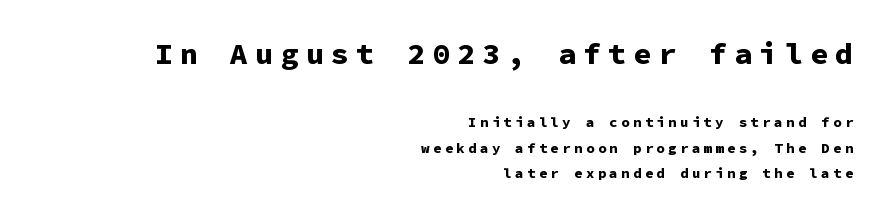
Q: Is the text bold? A: Yes.
Q: Is the text italic (slanted)? A: No, it is upright.
Q: Is the typeface a serif or a sans-serif typeface? A: Sans-serif.
Q: Is the text underlined? A: No.
Q: How is the paragraph aligned? A: Right-aligned.
Q: Is the spacing between letters normal or unusually wide? A: Unusually wide.
Q: Which block of text is set in a larger size, the first (top) or the second (bottom)? A: The first (top) one.
Q: Width (condensed, normal, or wide)? A: Normal.
Q: Stroke contrast? A: Low.
Q: x-height? A: Medium.
Q: Monospaced? A: Yes.
